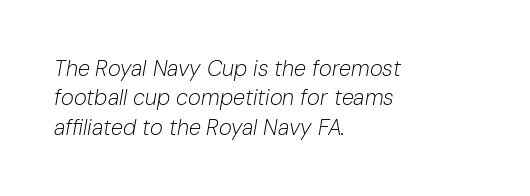
{"italic": "yes", "lean": "right", "slant_degrees": 10, "bold": "no", "underline": "no", "align": "left", "line_spacing": "normal", "line_spacing_ratio": 1.33, "letter_spacing": "normal", "letter_spacing_em": 0.0, "glyph_px": 22}
